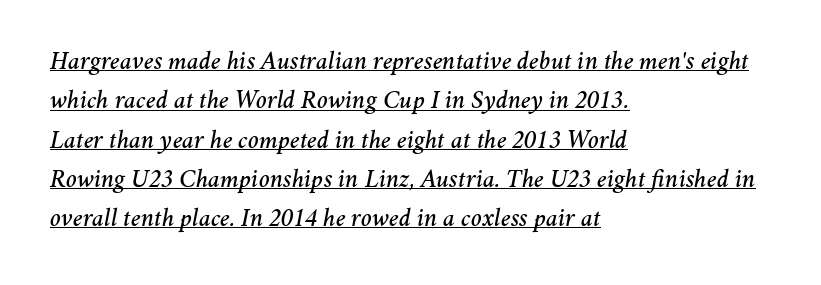
{"italic": "yes", "lean": "right", "slant_degrees": 11, "underline": "yes", "align": "left", "line_spacing": "normal", "line_spacing_ratio": 1.51, "letter_spacing": "normal", "letter_spacing_em": 0.0, "glyph_px": 26}
